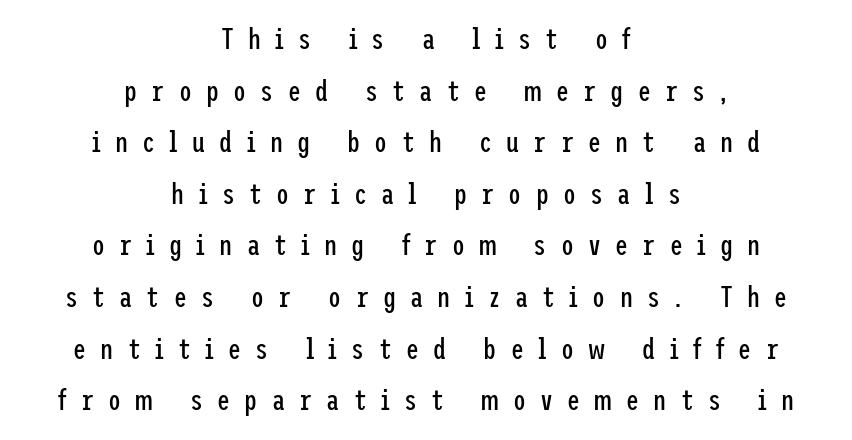
There is plenty of visible air inserted between adjacent glyphs. Does the lettering tilt? It doesn't — this is upright. Serifs: no, the terminals of the letterforms are clean. Underlining? Definitely not there. This reads as an unemphasized weight, regular at the heaviest.
